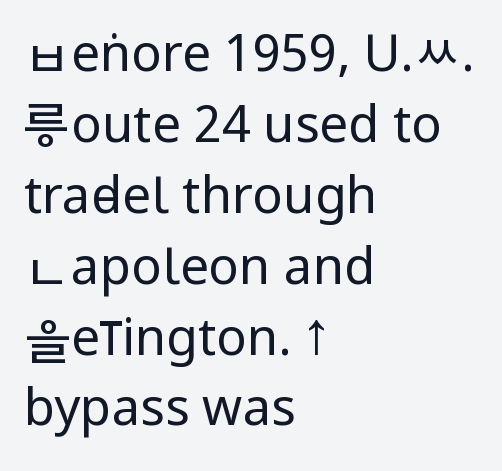
Q: Is the text bold? A: No.
Q: Is the text italic (slanted)? A: No, it is upright.
Q: Is the typeface a serif or a sans-serif typeface? A: Sans-serif.
Q: Is the text underlined? A: No.
Q: How is the paragraph aligned? A: Left-aligned.
Q: Is the spacing between letters normal or unusually wide? A: Normal.
Q: Is the spacing between lines tight, normal or loose? A: Normal.
Q: Width (condensed, normal, or wide)? A: Condensed.
Q: Stroke contrast? A: Low.
Q: x-height? A: Large.
Q: Monospaced? A: No.
